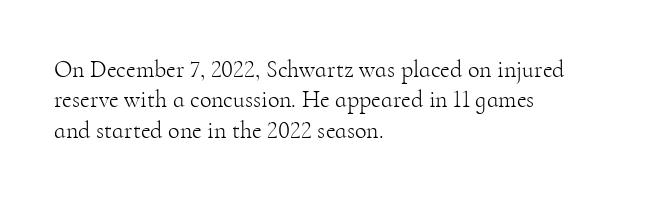
The type sits square on the baseline with zero lean. Only glyphs here, with clear space below each row. This sample is left-justified, so line endings fall wherever the words run out. Nothing unusual about the tracking: characters are spaced as the font intends. No extra ink here — the face is not bold.
